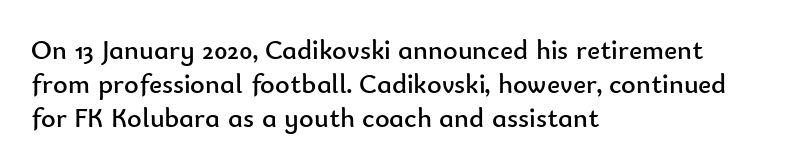
Type style note: lacks serifs. Is this a fixed-width face? No — the glyphs have proportional, varying widths. Beneath every word, the page is bare. Leftover space on each line is placed entirely after the last word. The font's upright variant was chosen for this text. Does extra space separate the letters? No, they use regular spacing.
